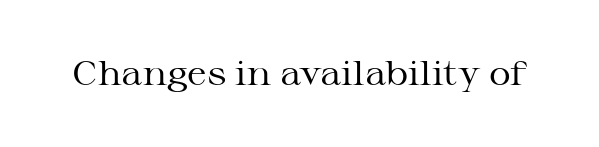
Q: Is the text bold? A: No.
Q: Is the text italic (slanted)? A: No, it is upright.
Q: Is the typeface a serif or a sans-serif typeface? A: Serif.
Q: Is the text underlined? A: No.
Q: Is the spacing between letters normal or unusually wide? A: Normal.
Q: Width (condensed, normal, or wide)? A: Wide.
Q: Stroke contrast? A: Medium.
Q: x-height? A: Medium.
Q: Monospaced? A: No.
